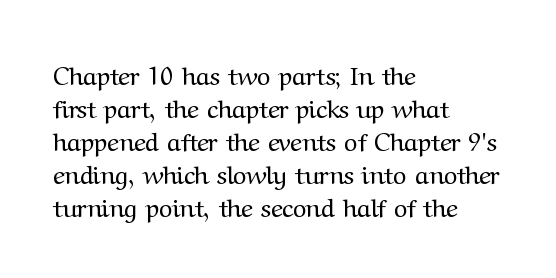
Q: Is the text bold? A: No.
Q: Is the text italic (slanted)? A: No, it is upright.
Q: Is the text underlined? A: No.
Q: How is the paragraph aligned? A: Left-aligned.
Q: Is the spacing between letters normal or unusually wide? A: Normal.
Q: Is the spacing between lines tight, normal or loose? A: Normal.
